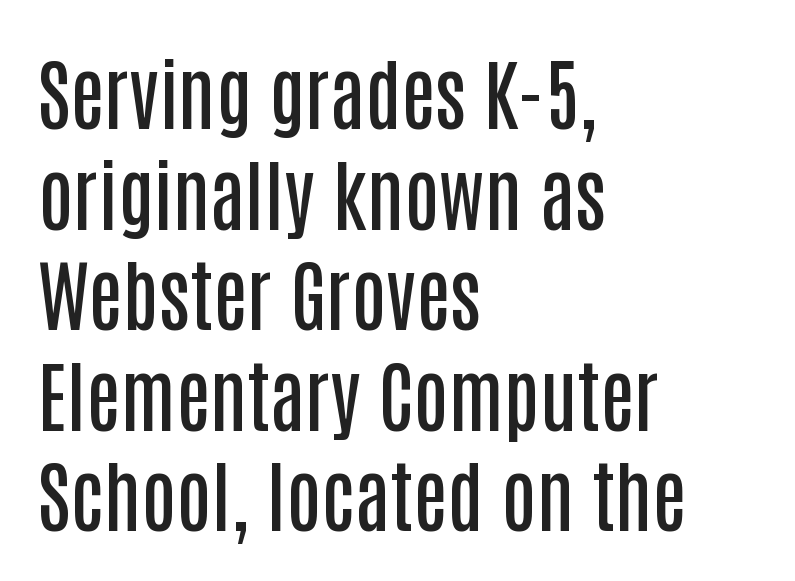
This sample keeps an unexceptional amount of space between lines. Short note: letters normally spaced. Emphasis by weight is partial: semibold. The area under the type is left untouched.
